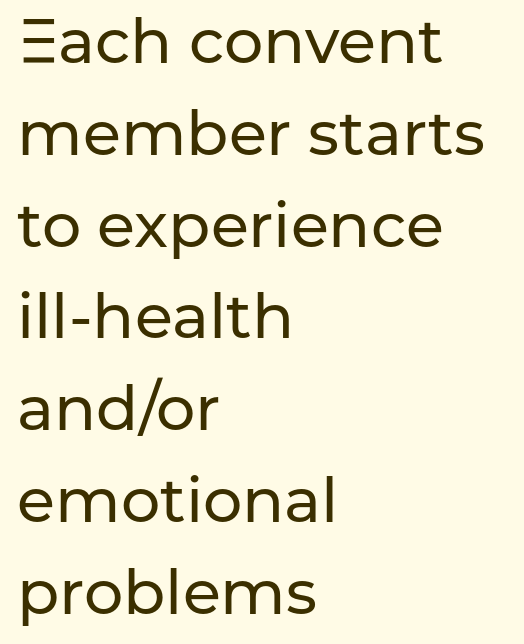
{"serif": "no", "italic": "no", "width": "normal", "stroke_contrast": "low", "x_height": "medium", "monospaced": "no", "underline": "no", "align": "left", "line_spacing": "normal", "line_spacing_ratio": 1.48, "letter_spacing": "normal", "letter_spacing_em": 0.0, "glyph_px": 62}
